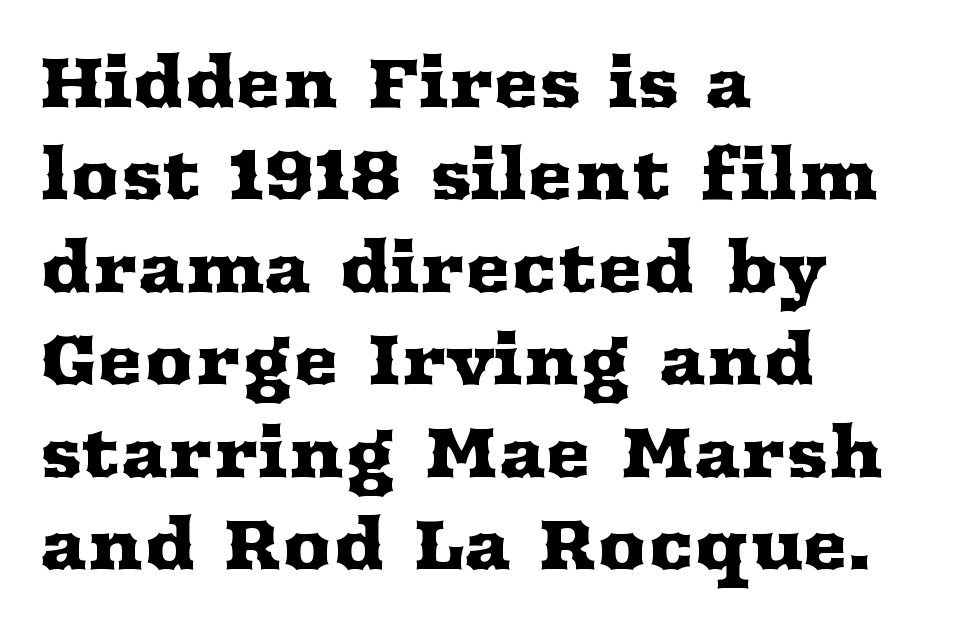
Between one letter and the next there's only the usual sliver of space. Only glyphs here, with clear space below each row. The font's upright variant was chosen for this text. The rows are spaced the way most documents space them.
